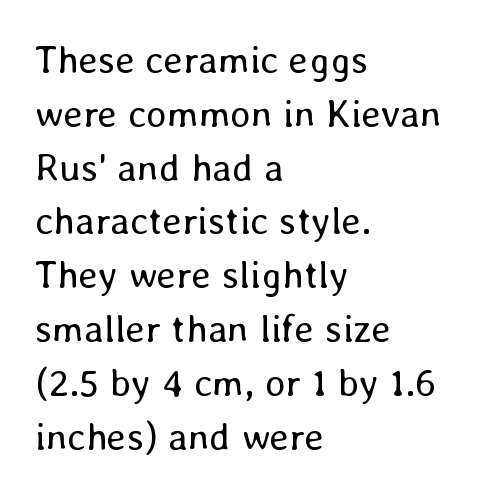
Q: Is the text bold? A: No.
Q: Is the text italic (slanted)? A: No, it is upright.
Q: Is the text underlined? A: No.
Q: How is the paragraph aligned? A: Left-aligned.
Q: Is the spacing between letters normal or unusually wide? A: Normal.
Q: Is the spacing between lines tight, normal or loose? A: Normal.
Q: Width (condensed, normal, or wide)? A: Normal.
Q: Stroke contrast? A: Low.
Q: x-height? A: Medium.
Q: Monospaced? A: No.
